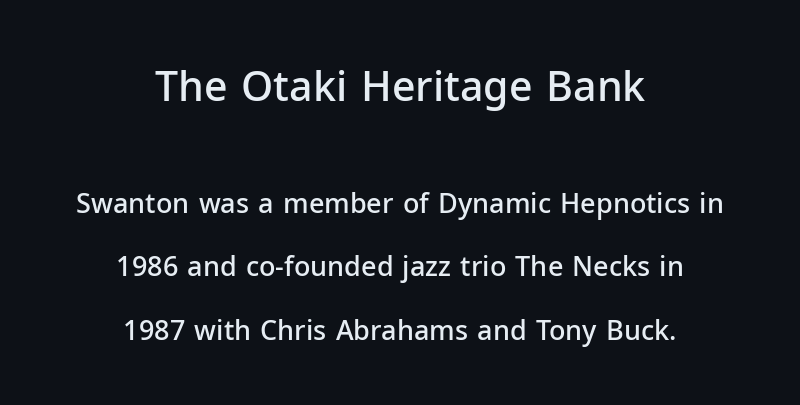
The image shows 41 px semibold sans-serif type, upright; set centered, loose line spacing (2.36x), normal letter spacing, not underlined; the first (top) block is 1.52x larger; low stroke contrast and a medium x-height.
